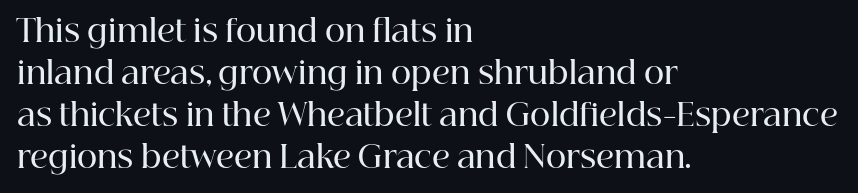
{"serif": "yes", "italic": "no", "bold": "semi", "weight": "semibold", "width": "normal", "stroke_contrast": "high", "x_height": "medium", "monospaced": "no", "underline": "no", "align": "left", "line_spacing": "normal", "line_spacing_ratio": 1.36, "letter_spacing": "normal", "letter_spacing_em": 0.0, "glyph_px": 31}
